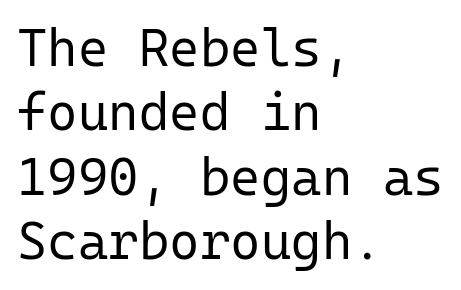
The image shows 52 px regular-weight sans-serif type, upright, monospaced; set left-aligned, line spacing 1.24x, normal letter spacing, not underlined; low stroke contrast and a medium x-height.
